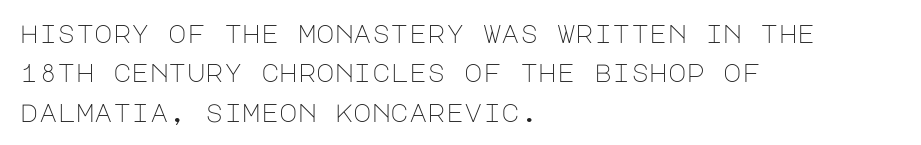
The image shows 25 px text type, upright; set left-aligned, normal line spacing (1.58x), normal letter spacing, not underlined.
